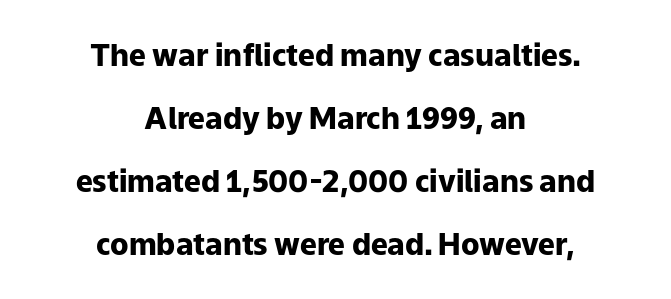
Descenders are the only things crossing below the line. Spacing verdict: proportional, widths tailored to each character. Letter spacing: default. Pretty heavy lettering here — definitely bold. This sample uses a sans-serif face.
